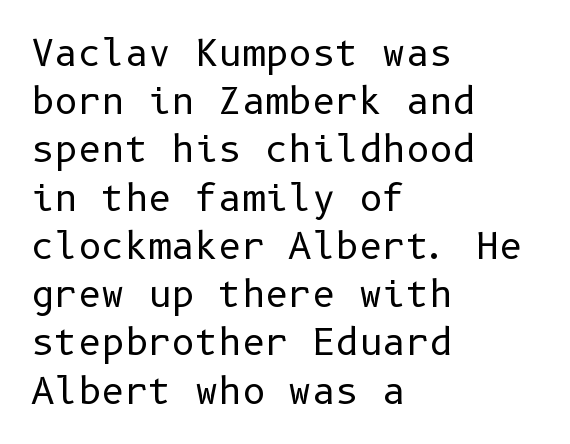
The image shows 36 px regular-weight sans-serif type, upright; set left-aligned, normal line spacing (1.34x), normal letter spacing, not underlined; low stroke contrast and a medium x-height.
